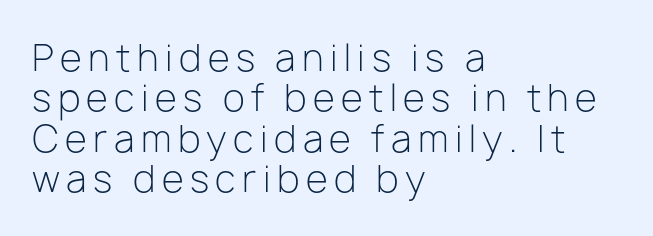
Q: Is the text bold? A: No.
Q: Is the text italic (slanted)? A: No, it is upright.
Q: Is the typeface a serif or a sans-serif typeface? A: Sans-serif.
Q: Is the text underlined? A: No.
Q: How is the paragraph aligned? A: Left-aligned.
Q: Is the spacing between lines tight, normal or loose? A: Tight.
Q: Width (condensed, normal, or wide)? A: Normal.
Q: Stroke contrast? A: Low.
Q: x-height? A: Medium.
Q: Monospaced? A: No.
